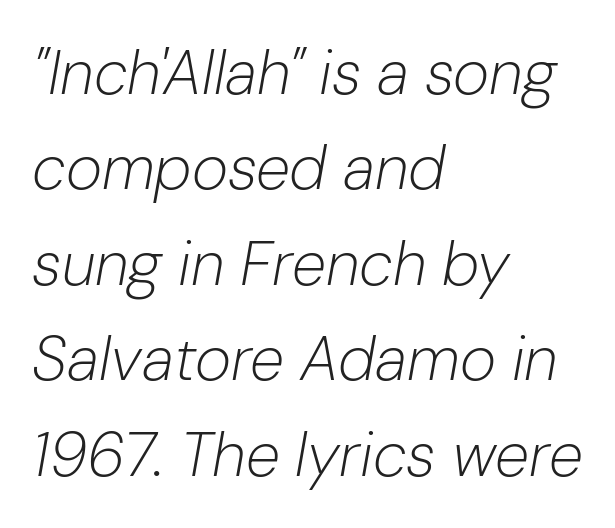
{"italic": "yes", "lean": "right", "slant_degrees": 10, "bold": "no", "weight": "light", "width": "normal", "stroke_contrast": "low", "x_height": "medium", "monospaced": "no", "underline": "no", "align": "left", "line_spacing": "normal", "line_spacing_ratio": 1.54, "letter_spacing": "normal", "letter_spacing_em": 0.0, "glyph_px": 62}
